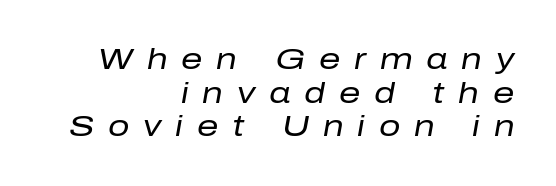
Substantial extra tracking has been applied to these lines. Stem width sits at or under what a default text font uses. Looks like regular typesetting: each glyph gets only the width it needs. The face used here has a pronounced slope to its letters. Alignment: flush right. The glyphs are unaccompanied by any horizontal stroke below them.
